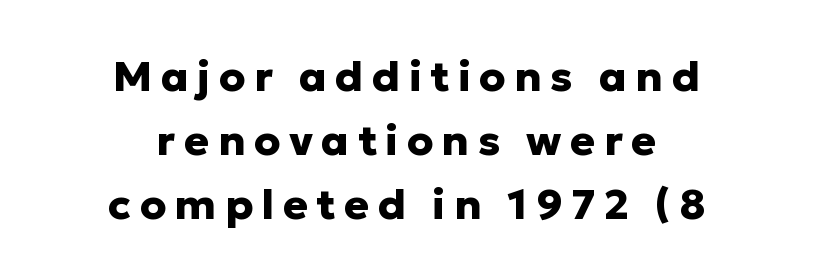
Q: Is the text bold? A: Yes.
Q: Is the text italic (slanted)? A: No, it is upright.
Q: Is the typeface a serif or a sans-serif typeface? A: Sans-serif.
Q: Is the text underlined? A: No.
Q: How is the paragraph aligned? A: Centered.
Q: Is the spacing between letters normal or unusually wide? A: Unusually wide.
Q: Is the spacing between lines tight, normal or loose? A: Normal.
Q: Width (condensed, normal, or wide)? A: Normal.
Q: Stroke contrast? A: Low.
Q: x-height? A: Medium.
Q: Monospaced? A: No.
